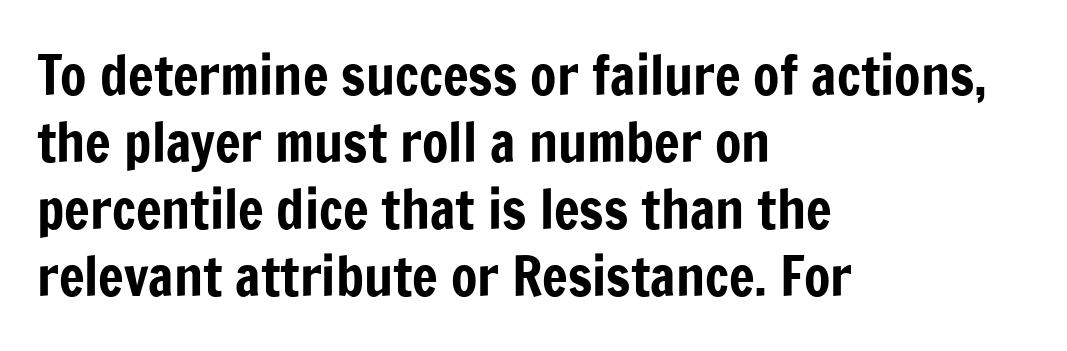
Look at the bottom of the vertical strokes: they stop flat, with no serifs. The strip under each line holds only bare page. Does the lettering tilt? It doesn't — this is upright. Is the block centered? No — it sits flush against the left margin. The horizontal fit of the characters is conventional and even. Looks like regular typesetting: each glyph gets only the width it needs.
